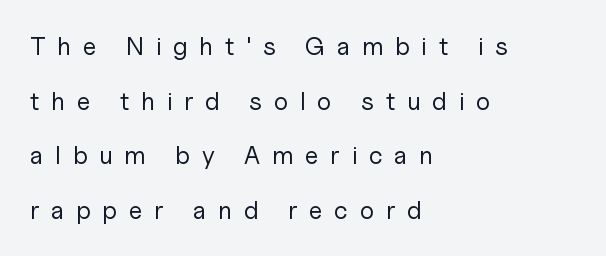
The image shows 25 px text type, upright; set left-aligned, loose line spacing (2.19x), unusually wide letter spacing (+0.47 em), not underlined.
